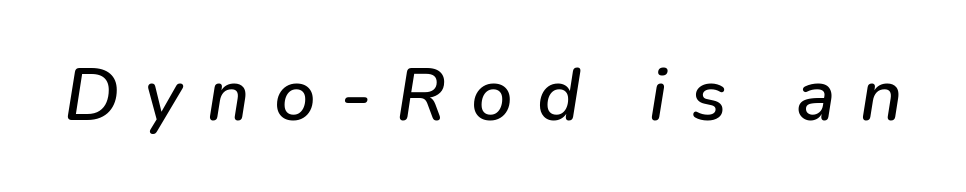
You could not count columns in this text — the font is proportionally spaced. A typesetter would mark this as italic. Any mark beneath the type? The region is blank. This rendering widens character spacing well past its baseline value.
